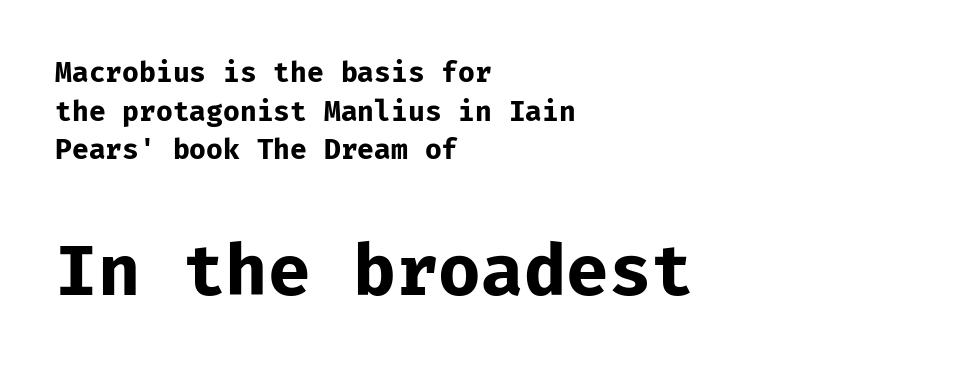
Monospaced: the letters line up in strict vertical columns. Successive baselines arrive at the customary interval. Rendered with straight, roman letterforms. Each letter's strokes conclude bluntly, with no projecting serifs.
